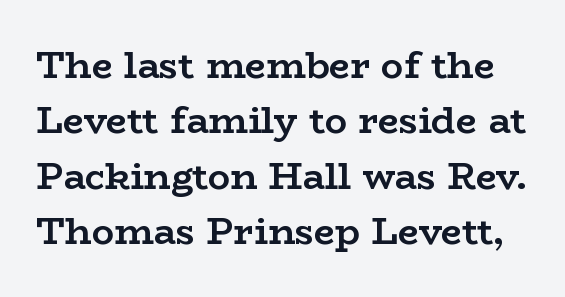
{"serif": "yes", "italic": "no", "bold": "yes", "weight": "semibold", "width": "wide", "stroke_contrast": "low", "x_height": "medium", "monospaced": "no", "underline": "no", "line_spacing": "normal", "line_spacing_ratio": 1.5, "letter_spacing": "normal", "letter_spacing_em": 0.0, "glyph_px": 37}
